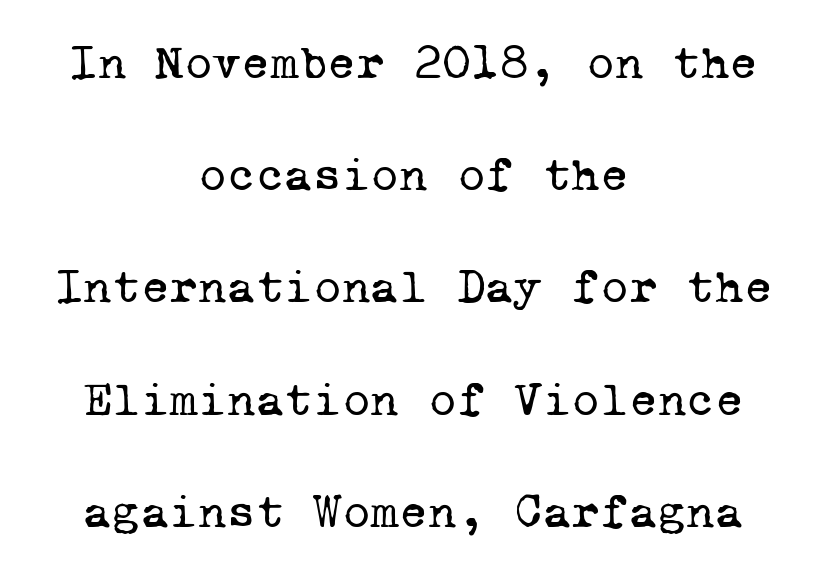
The image shows 49 px regular-weight serif type, monospaced; set centered, loose line spacing (2.29x), normal letter spacing, not underlined; low stroke contrast and a medium x-height.
